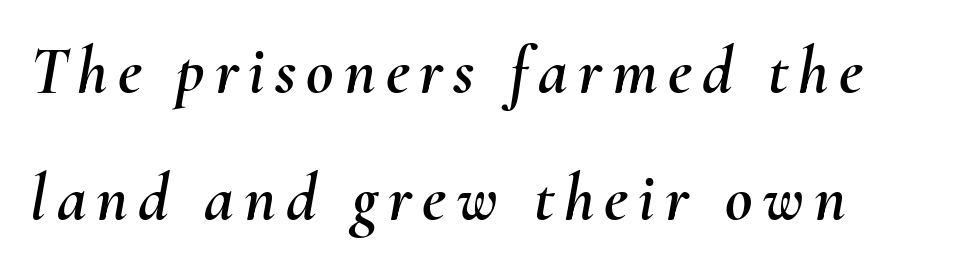
{"italic": "yes", "lean": "right", "slant_degrees": 10, "width": "normal", "stroke_contrast": "medium", "x_height": "small", "monospaced": "no", "underline": "no", "align": "left", "line_spacing_ratio": 1.89, "glyph_px": 67}
